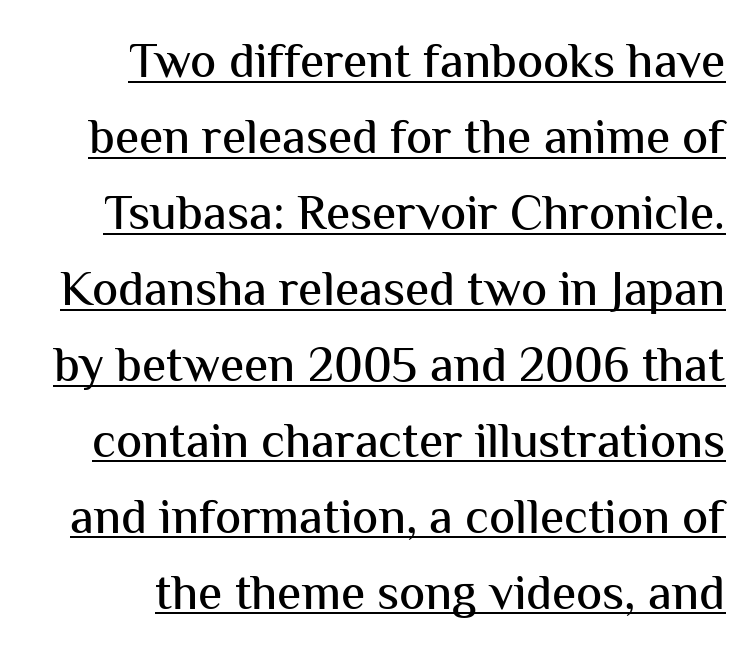
The image shows 49 px sans-serif type, upright; set normal line spacing (1.55x), normal letter spacing, underlined; medium stroke contrast and a medium x-height.
